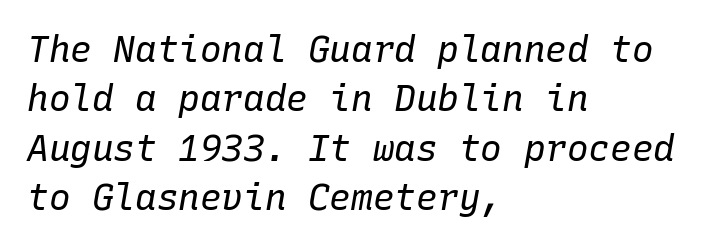
{"italic": "yes", "lean": "right", "slant_degrees": 10, "bold": "no", "weight": "regular", "width": "normal", "stroke_contrast": "low", "x_height": "medium", "monospaced": "yes", "underline": "no", "align": "left", "line_spacing": "normal", "line_spacing_ratio": 1.37, "letter_spacing": "normal", "letter_spacing_em": 0.0, "glyph_px": 36}
